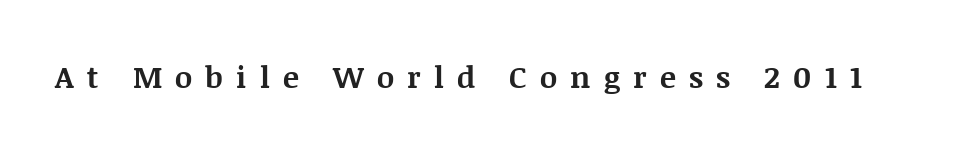
Q: Is the text bold? A: Yes.
Q: Is the text italic (slanted)? A: No, it is upright.
Q: Is the typeface a serif or a sans-serif typeface? A: Serif.
Q: Is the text underlined? A: No.
Q: Is the spacing between letters normal or unusually wide? A: Unusually wide.
Q: Width (condensed, normal, or wide)? A: Normal.
Q: Stroke contrast? A: Medium.
Q: x-height? A: Large.
Q: Monospaced? A: No.
